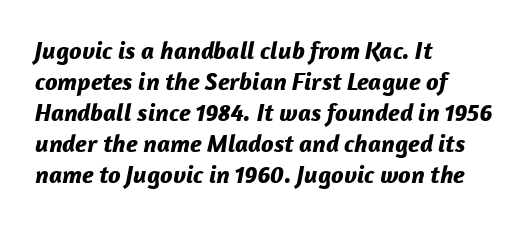
Thick stems and heavy bowls — unmistakably bold. Glance below the letters and you will spot only blank space. Default kerning and tracking; the words read as compact shapes. Posture: slanted. The typesetter chose a ragged-right arrangement here.
